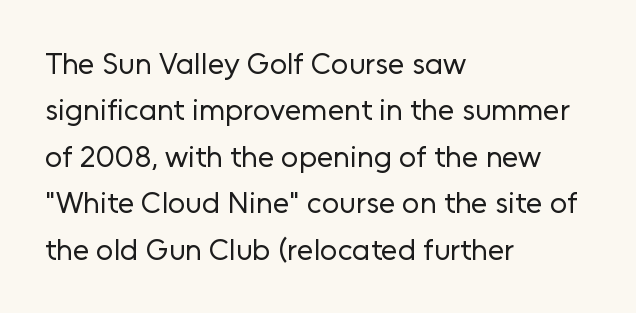
The image shows 30 px regular-weight sans-serif type, upright; set left-aligned, normal line spacing (1.55x), normal letter spacing, not underlined; low stroke contrast and a medium x-height.
